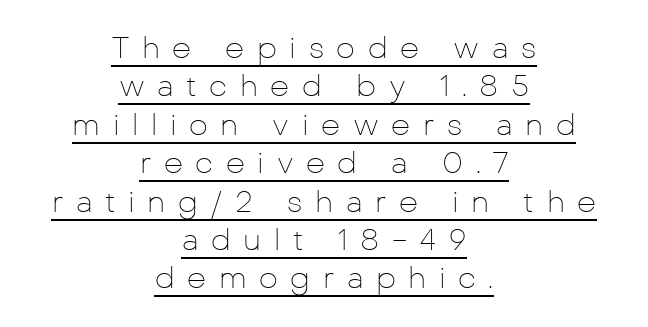
{"serif": "no", "italic": "no", "bold": "no", "weight": "thin", "width": "normal", "stroke_contrast": "low", "x_height": "medium", "monospaced": "no", "underline": "yes", "align": "center", "line_spacing": "normal", "line_spacing_ratio": 1.28, "letter_spacing": "wide", "letter_spacing_em": 0.42, "glyph_px": 30}
